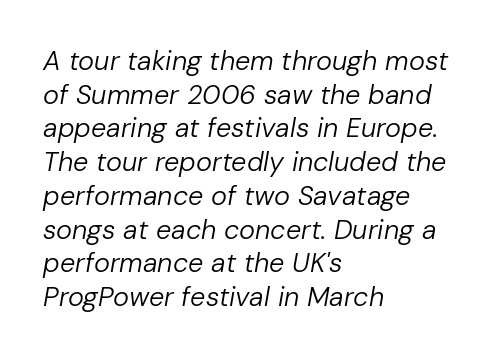
The image shows 27 px text type, italic (leaning right); set left-aligned, normal line spacing (1.25x), normal letter spacing, not underlined.
